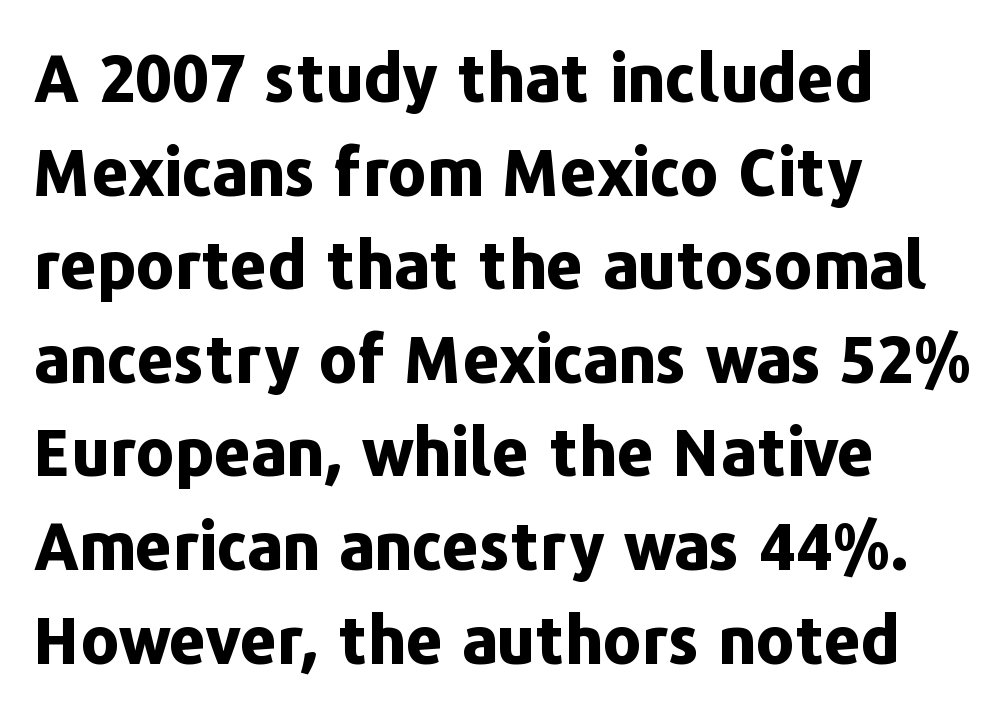
Look at the stroke-to-counter ratio: heavy, a bold. A typesetter would mark this as roman, not italic. Each letter keeps its own natural width here, so spacing adapts to shape. A typesetter would call this leading conventional body-copy spacing. Short and long lines alike share a common starting point at left.
